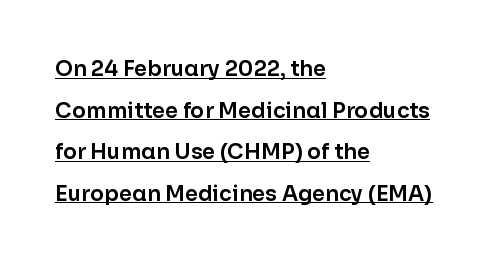
The specimen reads as upright at a glance. Looks like someone drew a line under every word here. No extra tracking has been applied to these lines. Caption: multi-line text, flush left, ragged right. Is there much room between lines? Yes — plenty of vertical air separates them.
